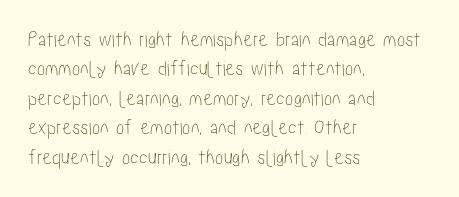
The image shows 22 px text type, upright; set left-aligned, normal line spacing (1.34x), normal letter spacing, not underlined.
